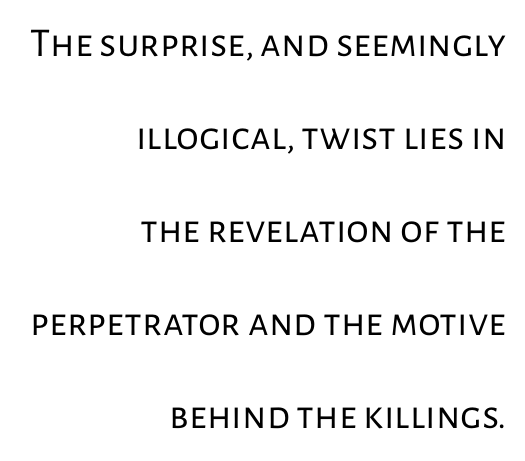
The image shows 41 px regular-weight sans-serif type, upright; set right-aligned, loose line spacing (2.27x), normal letter spacing, not underlined; low stroke contrast and a medium x-height.
